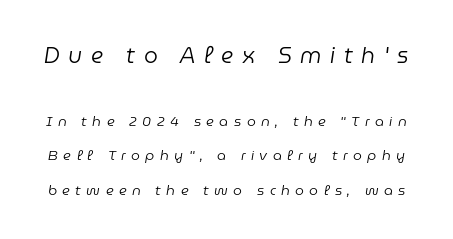
The passage shown is not bold in any degree. Substantial extra tracking has been applied to these lines. Visually, the top section dominates because its glyphs are scaled up. Slant detected: the letters are inclined.
